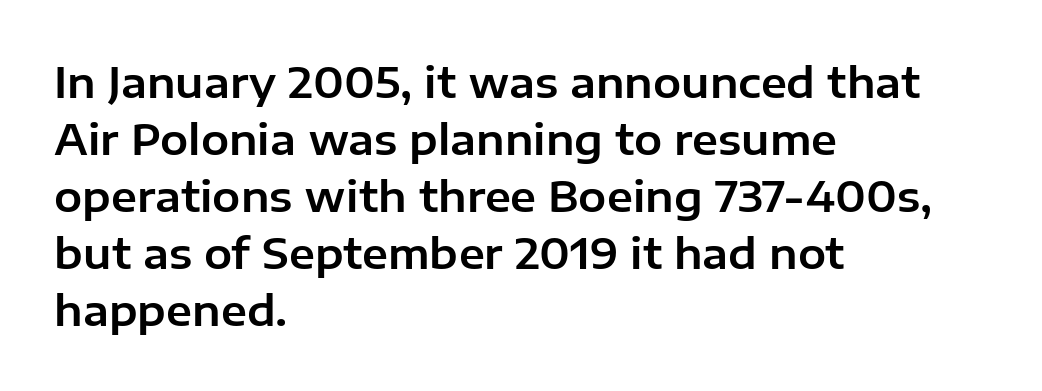
Q: Is the text italic (slanted)? A: No, it is upright.
Q: Is the typeface a serif or a sans-serif typeface? A: Sans-serif.
Q: Is the text underlined? A: No.
Q: How is the paragraph aligned? A: Left-aligned.
Q: Is the spacing between letters normal or unusually wide? A: Normal.
Q: Is the spacing between lines tight, normal or loose? A: Normal.
Q: Width (condensed, normal, or wide)? A: Normal.
Q: Stroke contrast? A: Low.
Q: x-height? A: Medium.
Q: Monospaced? A: No.
